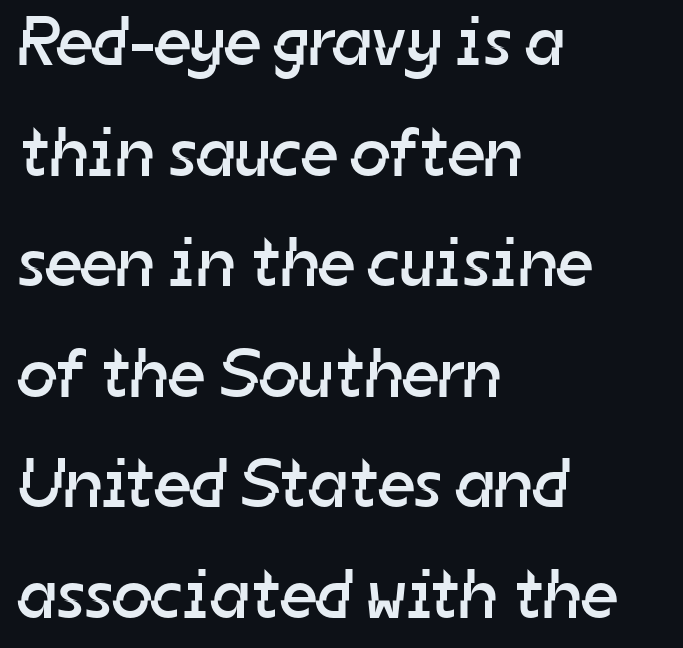
{"serif": "no", "bold": "no", "weight": "regular", "width": "normal", "stroke_contrast": "low", "x_height": "medium", "monospaced": "no", "underline": "no", "align": "left", "line_spacing": "normal", "line_spacing_ratio": 1.58, "letter_spacing": "normal", "letter_spacing_em": 0.0, "glyph_px": 70}
